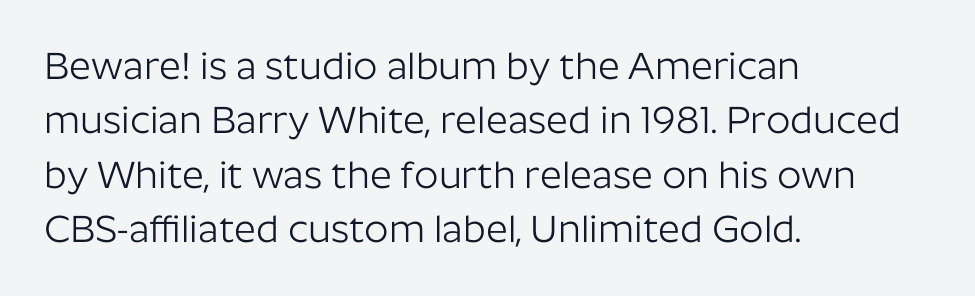
Q: Is the text bold? A: No.
Q: Is the text italic (slanted)? A: No, it is upright.
Q: Is the typeface a serif or a sans-serif typeface? A: Sans-serif.
Q: Is the text underlined? A: No.
Q: How is the paragraph aligned? A: Left-aligned.
Q: Is the spacing between letters normal or unusually wide? A: Normal.
Q: Is the spacing between lines tight, normal or loose? A: Normal.
Q: Width (condensed, normal, or wide)? A: Normal.
Q: Stroke contrast? A: Low.
Q: x-height? A: Medium.
Q: Monospaced? A: No.
